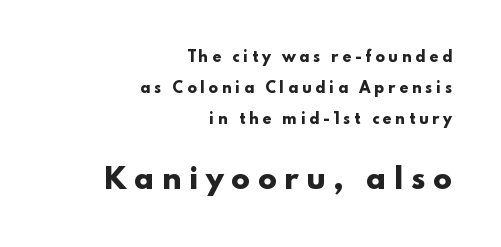
The face used here is proportionally spaced, like ordinary book or web type. The lines are spread far apart with generous leading. The face used here is rendered with a markedly widened letterfit. Weight: bold. The strip under each line holds only bare page.
